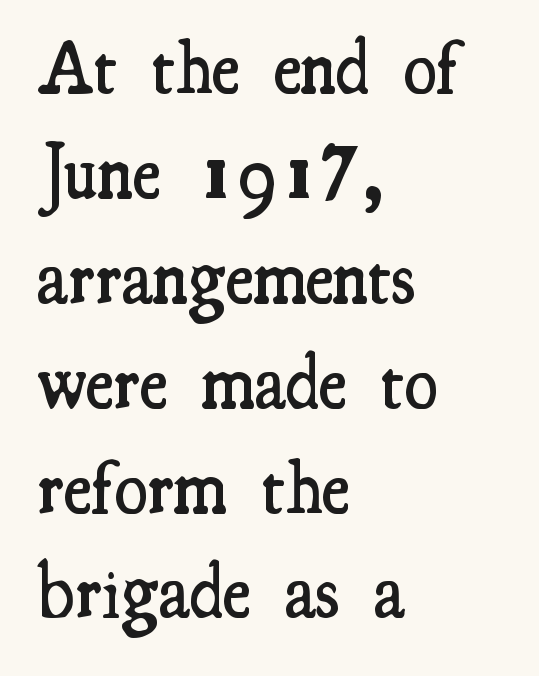
Each new line begins a customary step beneath the previous one. Do the characters align in a grid? No, the font is proportional. The lettering holds an erect, upright posture throughout. The font is running at a semibold setting, under full bold. The setting favours the left margin, as ordinary paragraphs usually do. The string is rendered with underlining switched off.
